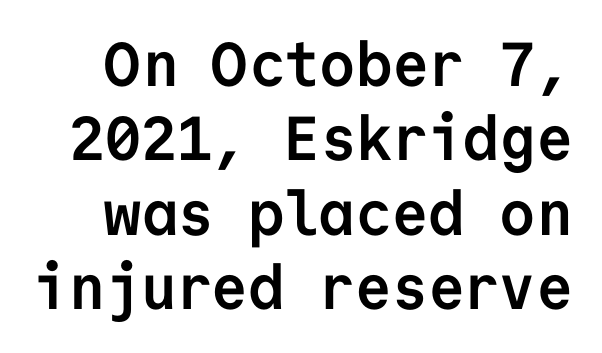
The image shows 62 px semibold sans-serif type, upright, monospaced; set line spacing 1.2x, normal letter spacing, not underlined; low stroke contrast and a medium x-height.
